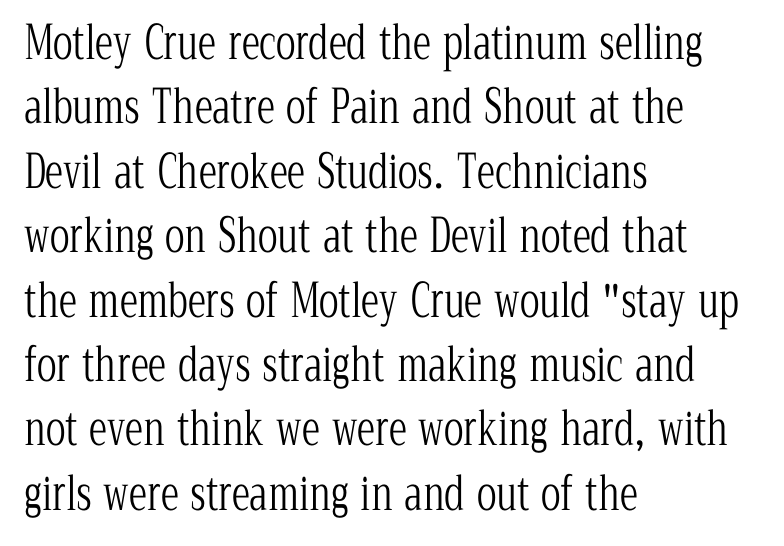
The image shows 46 px light, condensed serif type, upright; set left-aligned, normal line spacing (1.4x), normal letter spacing, not underlined; low stroke contrast and a medium x-height.
